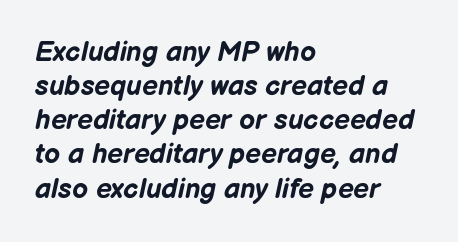
Q: Is the text bold? A: Yes.
Q: Is the text italic (slanted)? A: Yes, it leans right by about 12 degrees.
Q: Is the text underlined? A: No.
Q: How is the paragraph aligned? A: Left-aligned.
Q: Is the spacing between letters normal or unusually wide? A: Normal.
Q: Width (condensed, normal, or wide)? A: Normal.
Q: Stroke contrast? A: Low.
Q: x-height? A: Medium.
Q: Monospaced? A: No.
